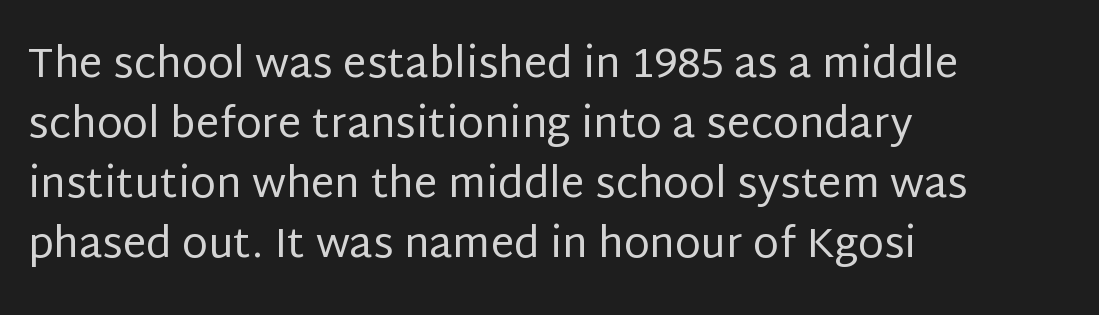
{"serif": "no", "italic": "no", "bold": "no", "weight": "regular", "width": "normal", "stroke_contrast": "low", "x_height": "large", "monospaced": "no", "underline": "no", "align": "left", "line_spacing": "normal", "line_spacing_ratio": 1.43, "letter_spacing": "normal", "letter_spacing_em": 0.0, "glyph_px": 42}
